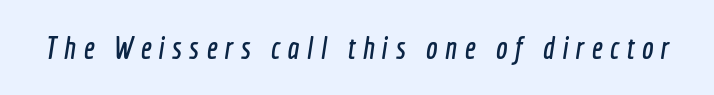
The strip under each line holds only bare page. Varying glyph widths throughout — classic text-font behaviour. The face used here is rendered with a markedly widened letterfit. The passage shown is typeset with a sans-serif family.
